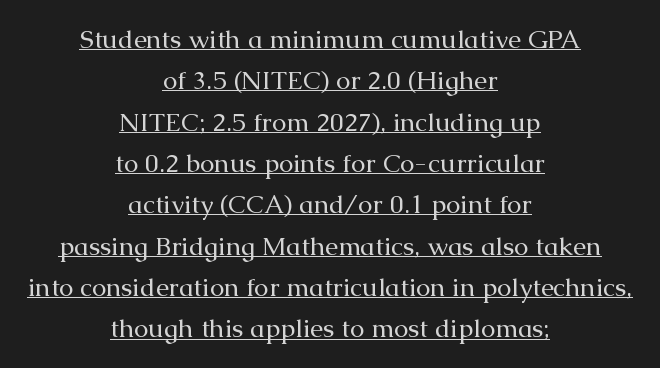
Q: Is the text bold? A: No.
Q: Is the text italic (slanted)? A: No, it is upright.
Q: Is the text underlined? A: Yes.
Q: How is the paragraph aligned? A: Centered.
Q: Is the spacing between letters normal or unusually wide? A: Normal.
Q: Is the spacing between lines tight, normal or loose? A: Normal.
